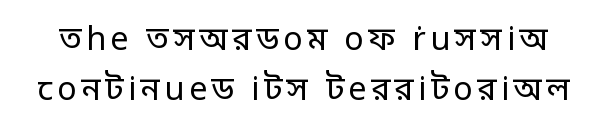
Posture: vertical. Underline: absent. Heft: none added — not bold. Note the varied advance widths — an 'i' is clearly narrower than an 'm'. Honestly, the row spacing looks completely unremarkable. Font category for this specimen: sans-serif.
